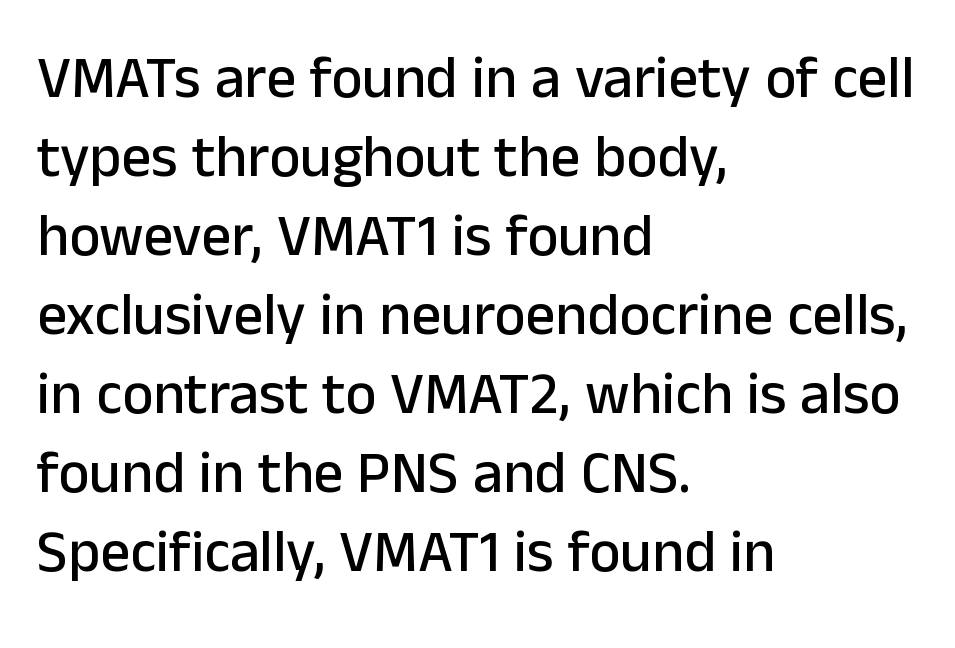
Check the space under the baseline: it is left empty. A normal amount of white space separates one row of letters from the next. The compositor pushed each line to the left boundary. Note the varied advance widths — an 'i' is clearly narrower than an 'm'. Do the letters lean? They stand straight.
